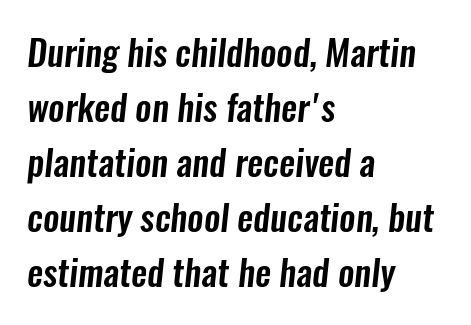
Q: Is the typeface a serif or a sans-serif typeface? A: Sans-serif.
Q: Is the text underlined? A: No.
Q: How is the paragraph aligned? A: Left-aligned.
Q: Is the spacing between letters normal or unusually wide? A: Normal.
Q: Is the spacing between lines tight, normal or loose? A: Normal.
Q: Width (condensed, normal, or wide)? A: Condensed.
Q: Stroke contrast? A: Low.
Q: x-height? A: Medium.
Q: Monospaced? A: No.
